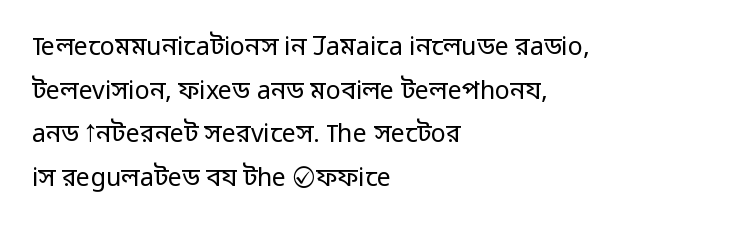
The image shows 25 px text type, upright; set left-aligned, line spacing 1.75x, normal letter spacing, not underlined.
